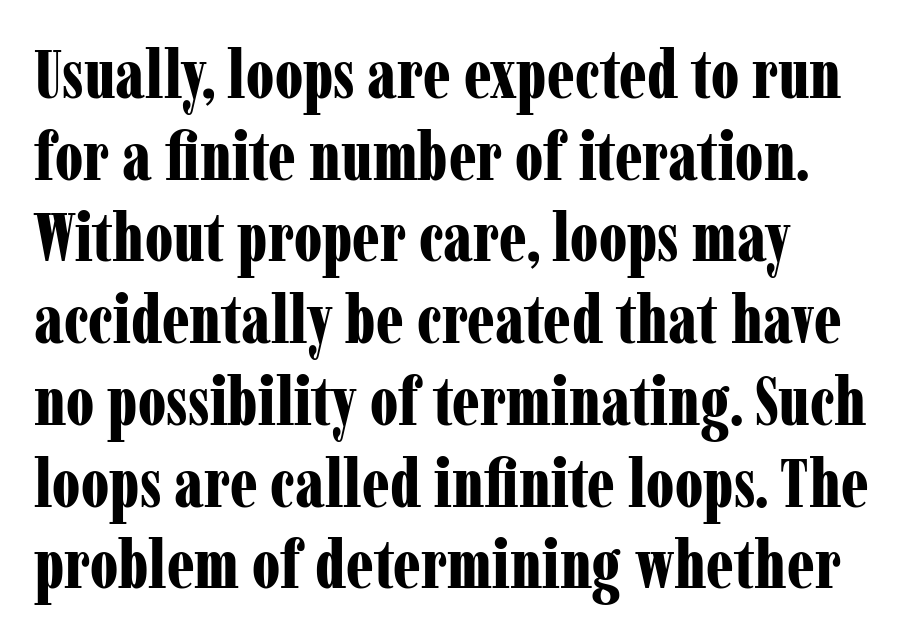
Q: Is the text bold? A: Yes.
Q: Is the text italic (slanted)? A: No, it is upright.
Q: Is the typeface a serif or a sans-serif typeface? A: Serif.
Q: Is the text underlined? A: No.
Q: Is the spacing between letters normal or unusually wide? A: Normal.
Q: Width (condensed, normal, or wide)? A: Condensed.
Q: Stroke contrast? A: Low.
Q: x-height? A: Medium.
Q: Monospaced? A: No.
